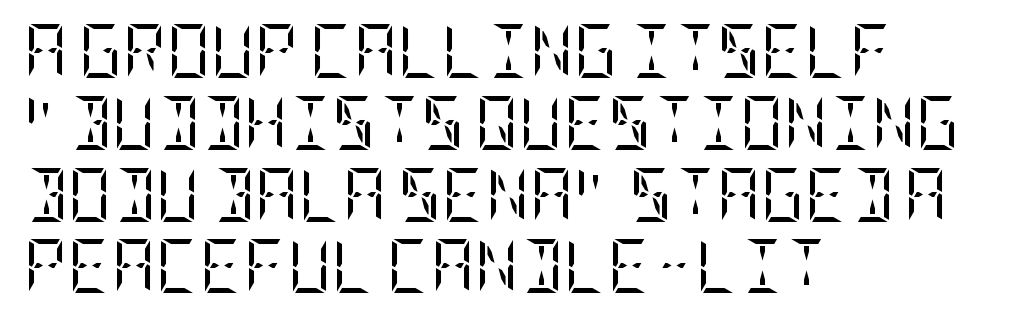
The image shows 54 px regular-weight, condensed serif type, upright; set left-aligned, normal line spacing (1.33x), normal letter spacing, not underlined; low stroke contrast and a large x-height.
